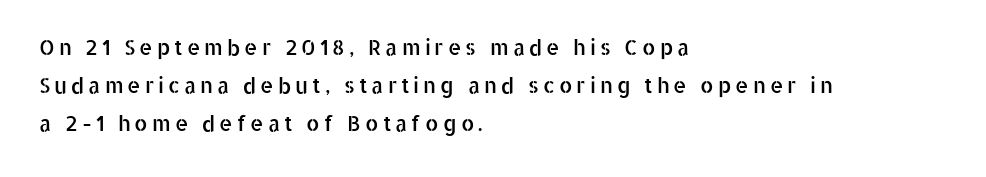
{"italic": "no", "underline": "no", "align": "left", "line_spacing_ratio": 1.81, "glyph_px": 21}
